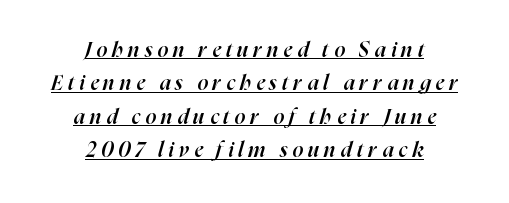
{"italic": "yes", "lean": "right", "slant_degrees": 16, "bold": "semi", "underline": "yes", "align": "center", "line_spacing": "normal", "line_spacing_ratio": 1.59, "letter_spacing": "wide", "letter_spacing_em": 0.24, "glyph_px": 21}
